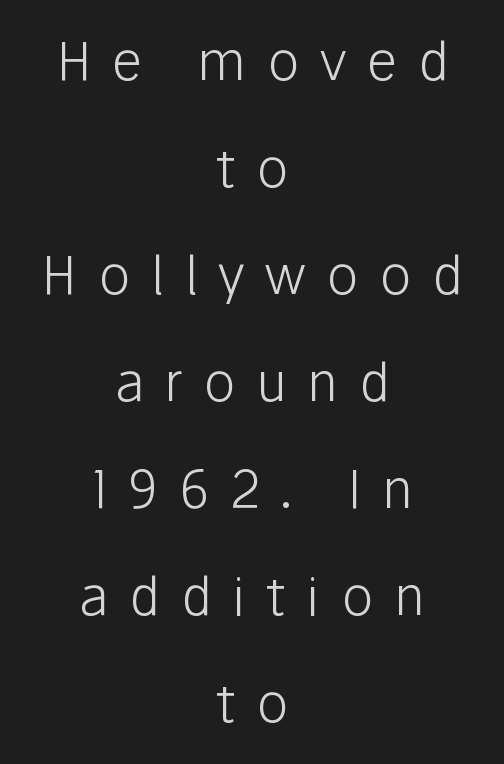
Q: Is the text bold? A: No.
Q: Is the text italic (slanted)? A: No, it is upright.
Q: Is the typeface a serif or a sans-serif typeface? A: Sans-serif.
Q: Is the text underlined? A: No.
Q: How is the paragraph aligned? A: Centered.
Q: Is the spacing between letters normal or unusually wide? A: Unusually wide.
Q: Is the spacing between lines tight, normal or loose? A: Loose.
Q: Width (condensed, normal, or wide)? A: Normal.
Q: Stroke contrast? A: Low.
Q: x-height? A: Medium.
Q: Monospaced? A: No.
